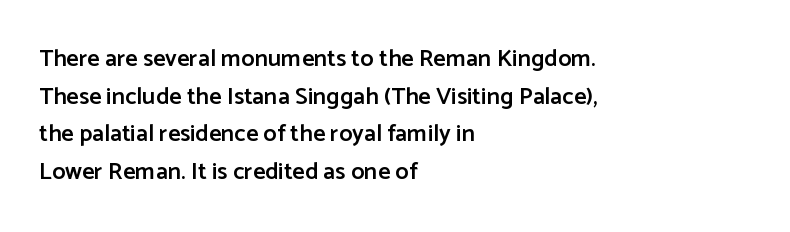
If you drew a ruler down the left edge, every line would touch it. Successive baselines arrive at the customary interval. The passage shown is semibold, sitting just below true bold. Style check: upright.
